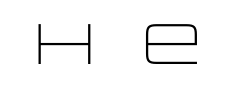
Q: Is the text bold? A: No.
Q: Is the text italic (slanted)? A: No, it is upright.
Q: Is the typeface a serif or a sans-serif typeface? A: Sans-serif.
Q: Is the text underlined? A: No.
Q: Is the spacing between letters normal or unusually wide? A: Unusually wide.
Q: Width (condensed, normal, or wide)? A: Wide.
Q: Stroke contrast? A: Low.
Q: x-height? A: Large.
Q: Monospaced? A: No.
